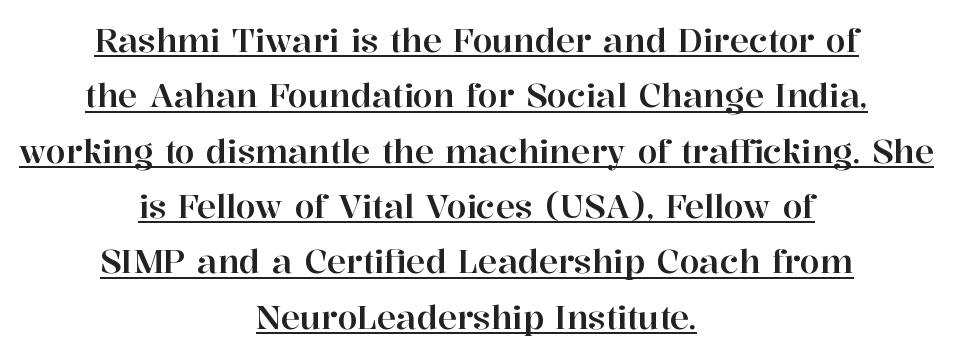
{"serif": "yes", "italic": "no", "width": "normal", "stroke_contrast": "high", "x_height": "medium", "monospaced": "no", "underline": "yes", "align": "center", "line_spacing_ratio": 1.73, "letter_spacing": "normal", "letter_spacing_em": 0.0, "glyph_px": 32}
